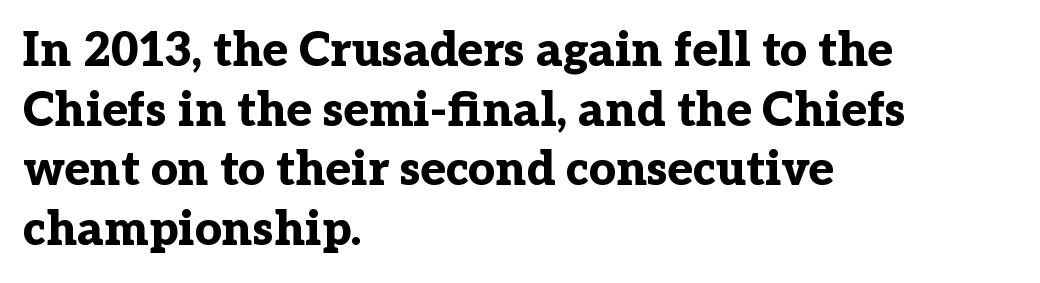
{"serif": "yes", "italic": "no", "bold": "yes", "weight": "bold", "width": "normal", "stroke_contrast": "low", "x_height": "medium", "monospaced": "no", "underline": "no", "align": "left", "line_spacing": "normal", "line_spacing_ratio": 1.27, "letter_spacing": "normal", "letter_spacing_em": 0.0, "glyph_px": 47}
